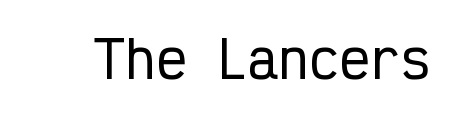
Every stem runs plumb, perpendicular to the baseline. A typesetter would call this zero additional tracking. The rendering uses typewriter-style spacing with identical character cells. Serifs: no, the terminals of the letterforms are clean. Underline: absent.
